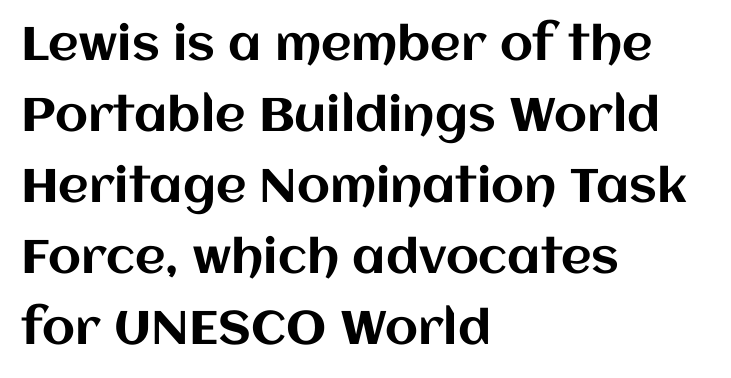
The image shows 47 px text type, upright; set left-aligned, normal line spacing (1.51x), normal letter spacing, not underlined; medium stroke contrast and a large x-height.
